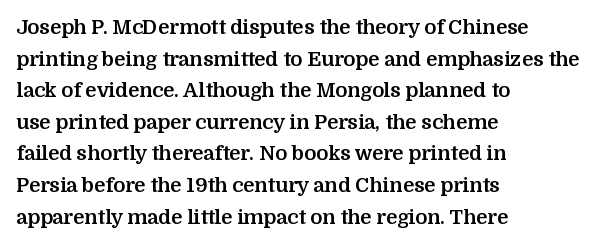
Q: Is the text bold? A: Yes.
Q: Is the text italic (slanted)? A: No, it is upright.
Q: Is the text underlined? A: No.
Q: How is the paragraph aligned? A: Left-aligned.
Q: Is the spacing between letters normal or unusually wide? A: Normal.
Q: Is the spacing between lines tight, normal or loose? A: Normal.
